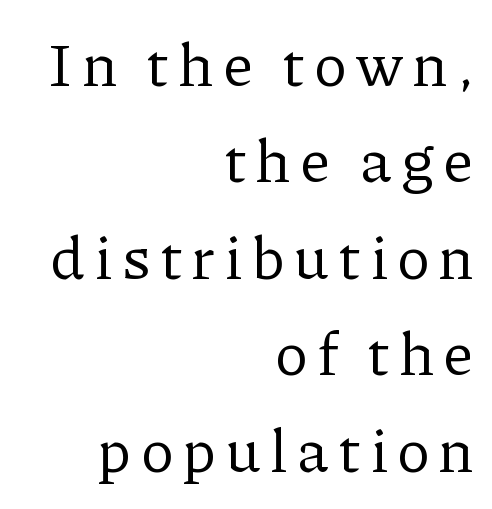
The image shows 61 px regular-weight serif type, upright; set right-aligned, normal line spacing (1.58x), not underlined; low stroke contrast and a medium x-height.
